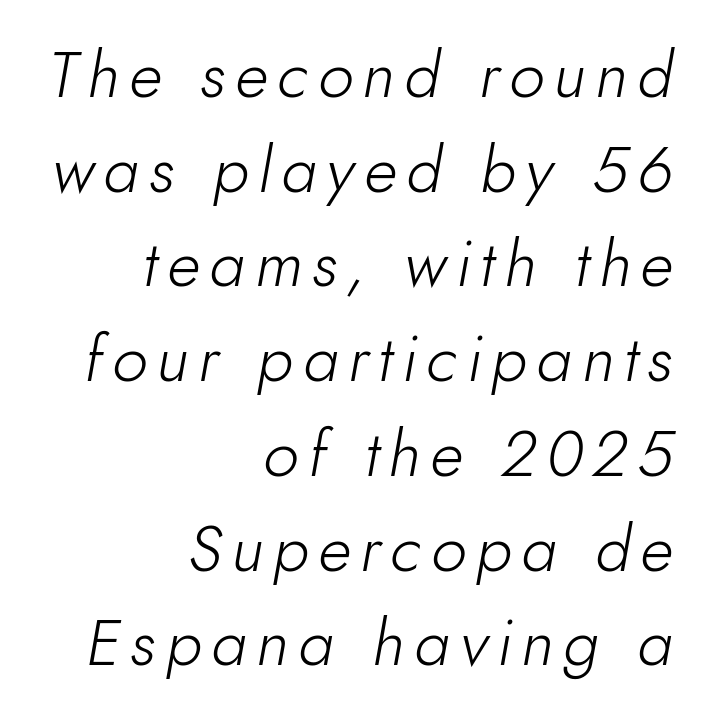
Q: Is the text bold? A: No.
Q: Is the text italic (slanted)? A: Yes, it leans right by about 10 degrees.
Q: Is the text underlined? A: No.
Q: How is the paragraph aligned? A: Right-aligned.
Q: Is the spacing between lines tight, normal or loose? A: Normal.
Q: Width (condensed, normal, or wide)? A: Normal.
Q: Stroke contrast? A: Low.
Q: x-height? A: Small.
Q: Monospaced? A: No.
